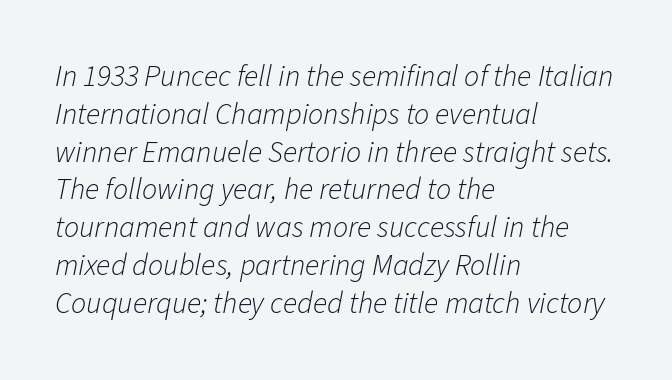
The image shows 30 px light type, italic (leaning right); set left-aligned, normal line spacing (1.26x), normal letter spacing, not underlined; low stroke contrast and a medium x-height.
